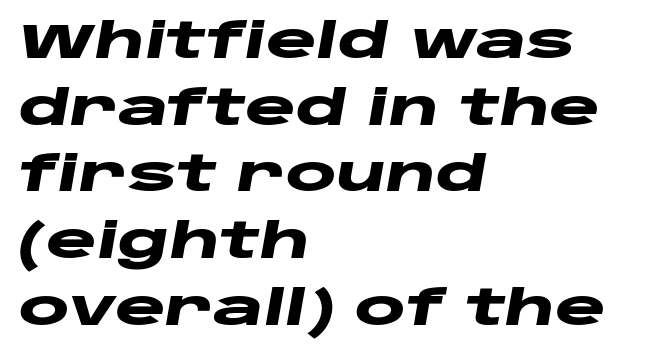
Q: Is the text bold? A: Yes.
Q: Is the text italic (slanted)? A: Yes, it leans right by about 10 degrees.
Q: Is the text underlined? A: No.
Q: How is the paragraph aligned? A: Left-aligned.
Q: Is the spacing between letters normal or unusually wide? A: Normal.
Q: Is the spacing between lines tight, normal or loose? A: Normal.
Q: Width (condensed, normal, or wide)? A: Wide.
Q: Stroke contrast? A: Low.
Q: x-height? A: Large.
Q: Monospaced? A: No.
